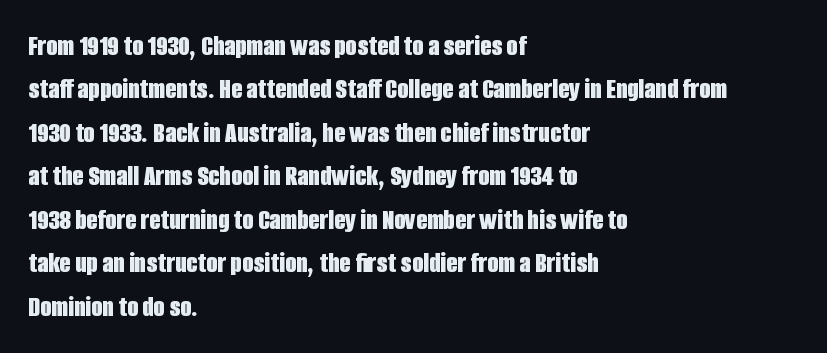
Q: Is the text bold? A: Yes.
Q: Is the text italic (slanted)? A: No, it is upright.
Q: Is the typeface a serif or a sans-serif typeface? A: Sans-serif.
Q: Is the text underlined? A: No.
Q: How is the paragraph aligned? A: Left-aligned.
Q: Is the spacing between letters normal or unusually wide? A: Normal.
Q: Is the spacing between lines tight, normal or loose? A: Normal.
Q: Width (condensed, normal, or wide)? A: Condensed.
Q: Stroke contrast? A: Low.
Q: x-height? A: Large.
Q: Monospaced? A: No.
